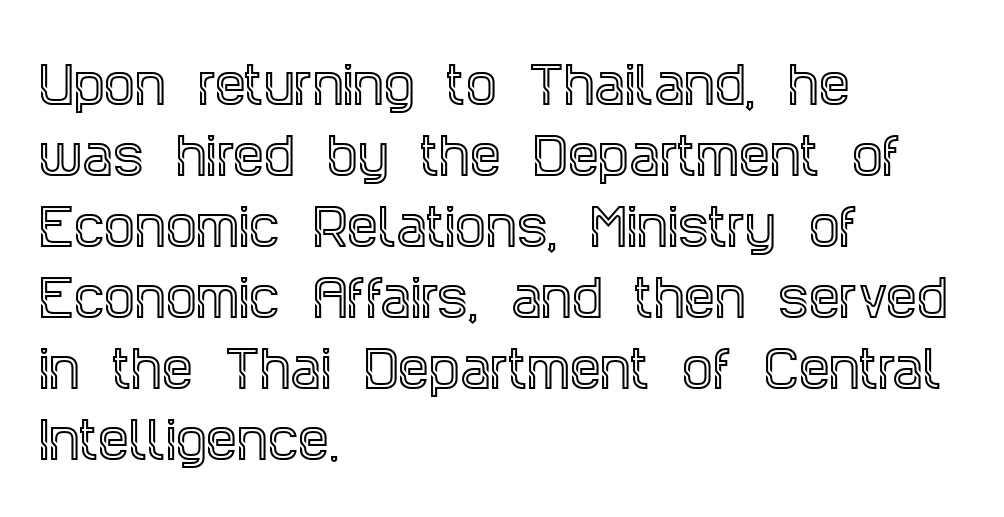
Q: Is the text italic (slanted)? A: No, it is upright.
Q: Is the typeface a serif or a sans-serif typeface? A: Serif.
Q: Is the text underlined? A: No.
Q: How is the paragraph aligned? A: Left-aligned.
Q: Is the spacing between letters normal or unusually wide? A: Normal.
Q: Is the spacing between lines tight, normal or loose? A: Normal.
Q: Width (condensed, normal, or wide)? A: Condensed.
Q: x-height? A: Large.
Q: Monospaced? A: No.
